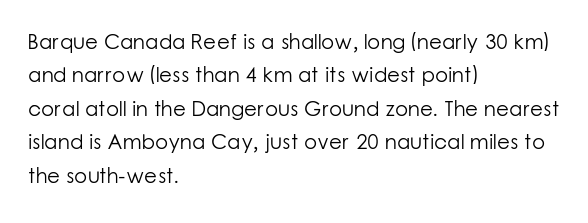
The image shows 21 px text type, upright; set left-aligned, normal line spacing (1.59x), normal letter spacing, not underlined.
